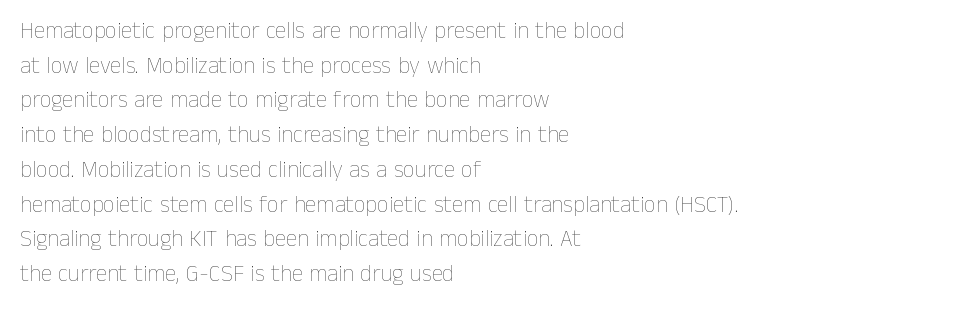
{"italic": "no", "bold": "no", "underline": "no", "align": "left", "line_spacing": "normal", "line_spacing_ratio": 1.51, "letter_spacing": "normal", "letter_spacing_em": 0.0, "glyph_px": 23}
